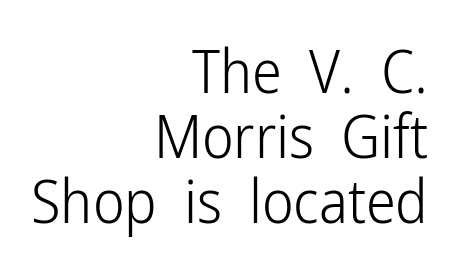
Q: Is the text bold? A: No.
Q: Is the text italic (slanted)? A: No, it is upright.
Q: Is the typeface a serif or a sans-serif typeface? A: Sans-serif.
Q: Is the text underlined? A: No.
Q: How is the paragraph aligned? A: Right-aligned.
Q: Is the spacing between letters normal or unusually wide? A: Normal.
Q: Is the spacing between lines tight, normal or loose? A: Tight.
Q: Width (condensed, normal, or wide)? A: Condensed.
Q: Stroke contrast? A: Low.
Q: x-height? A: Medium.
Q: Monospaced? A: No.
